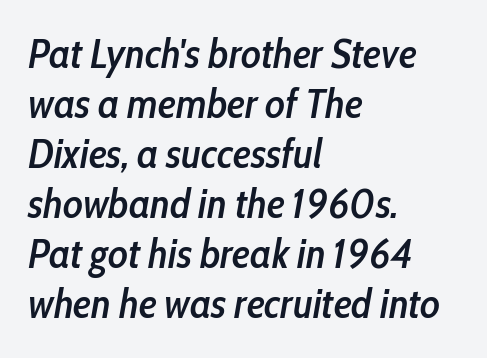
A typesetter would call this proportional, since set widths differ per character. Does the copy run flush right? No — it runs flush left. The axis of the letterforms is tilted away from vertical. Weight: semibold (demi).
